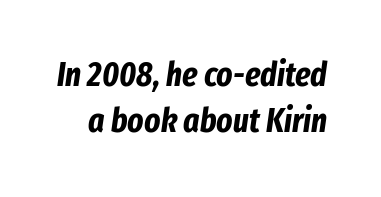
The image shows 34 px bold, condensed type, italic (leaning right); set normal line spacing (1.36x), normal letter spacing, not underlined; low stroke contrast and a medium x-height.
